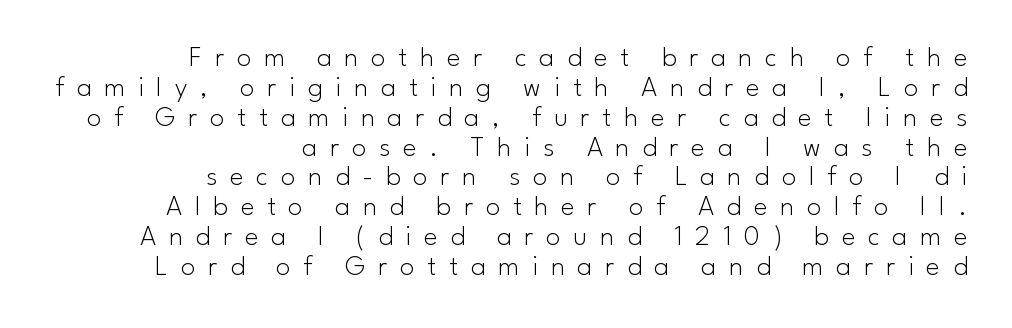
The image shows 29 px light sans-serif type, upright; set right-aligned, tight line spacing (1.03x), unusually wide letter spacing (+0.44 em), not underlined; low stroke contrast and a small x-height.
